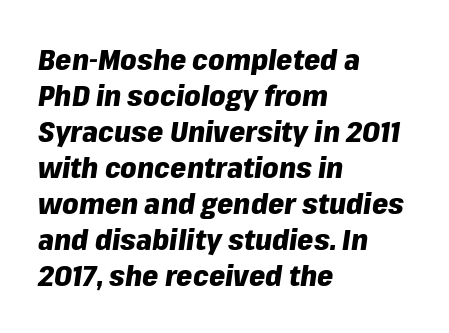
The image shows 29 px heavy type, italic (leaning right); set left-aligned, line spacing 1.24x, normal letter spacing, not underlined; low stroke contrast and a medium x-height.
